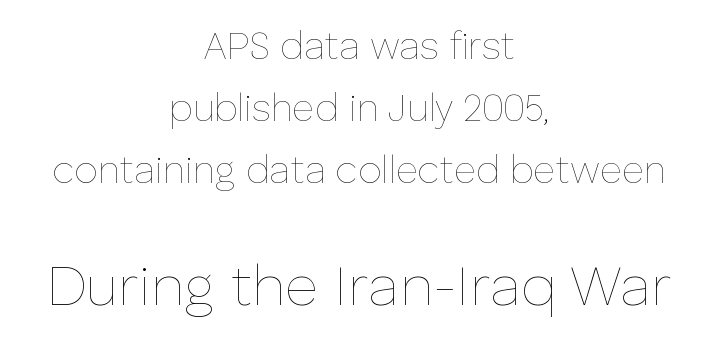
The image shows 57 px thin type, upright; set centered, normal line spacing (1.63x), normal letter spacing, not underlined; the second (bottom) block is 1.5x larger; low stroke contrast and a medium x-height.
